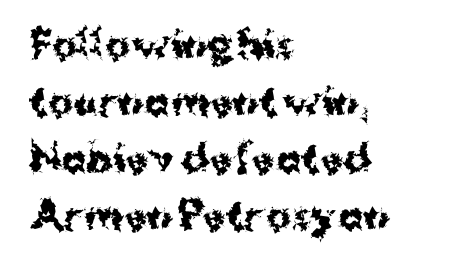
The image shows 37 px bold sans-serif type, upright; set left-aligned, normal line spacing (1.54x), normal letter spacing, not underlined; medium stroke contrast and a medium x-height.
